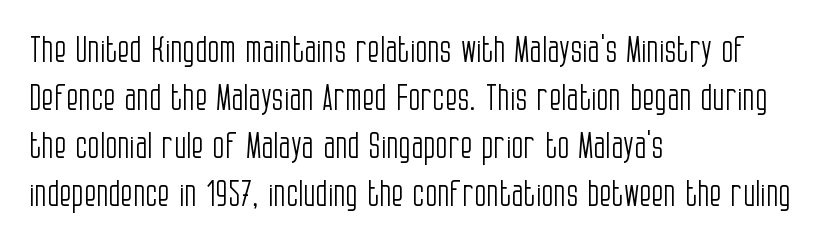
The image shows 36 px light, condensed sans-serif type, upright; set left-aligned, normal line spacing (1.33x), normal letter spacing, not underlined; low stroke contrast and a large x-height.
